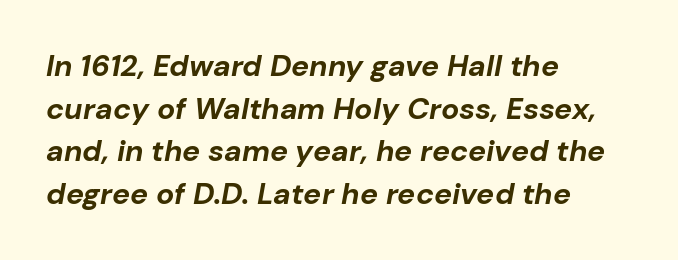
{"italic": "yes", "lean": "right", "slant_degrees": 10, "bold": "yes", "weight": "bold", "width": "normal", "stroke_contrast": "low", "x_height": "medium", "monospaced": "no", "underline": "no", "align": "left", "line_spacing": "normal", "line_spacing_ratio": 1.42, "letter_spacing": "normal", "letter_spacing_em": 0.0, "glyph_px": 30}
